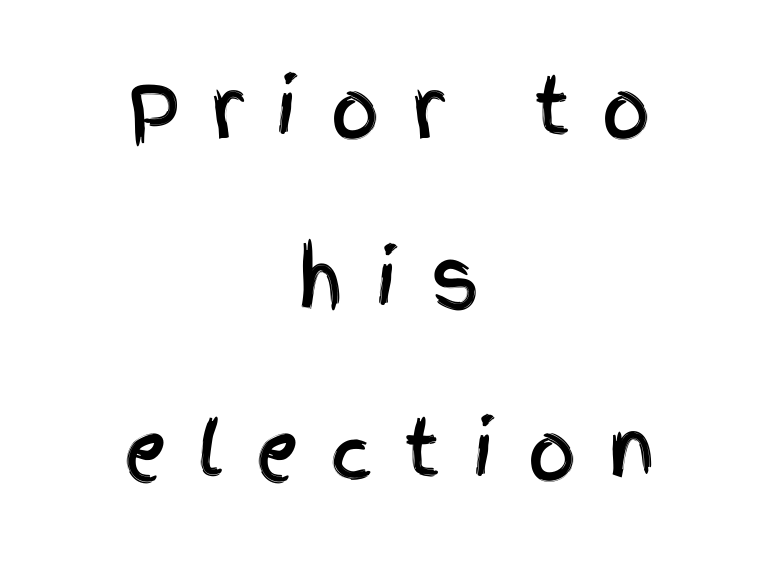
Q: Is the text italic (slanted)? A: No, it is upright.
Q: Is the typeface a serif or a sans-serif typeface? A: Sans-serif.
Q: Is the text underlined? A: No.
Q: How is the paragraph aligned? A: Centered.
Q: Is the spacing between letters normal or unusually wide? A: Unusually wide.
Q: Is the spacing between lines tight, normal or loose? A: Loose.
Q: Width (condensed, normal, or wide)? A: Condensed.
Q: x-height? A: Large.
Q: Monospaced? A: No.
